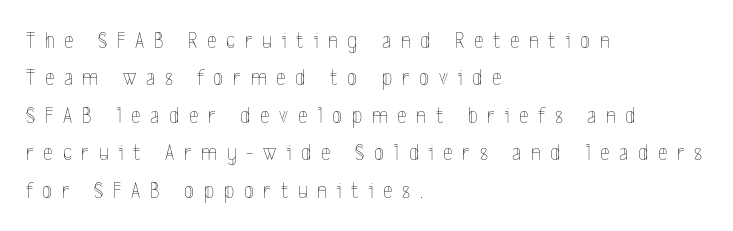
Unmarked baselines from the first word to the last. No italicization has been applied; the sample stays upright. Students, observe: this is what conventionally led text looks like. This reads as an unemphasized weight, regular at the heaviest. These lines stack with their left ends in a neat column. Is the letter spacing exaggerated? Yes — the characters are pushed far apart.
